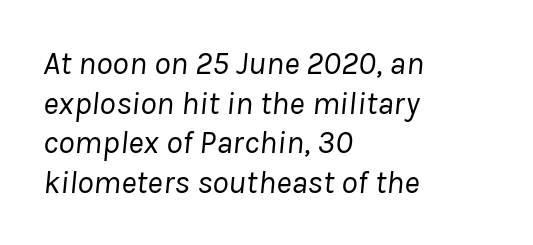
{"italic": "yes", "lean": "right", "slant_degrees": 8, "bold": "no", "weight": "regular", "width": "normal", "stroke_contrast": "low", "x_height": "medium", "monospaced": "no", "underline": "no", "align": "left", "line_spacing_ratio": 1.2, "letter_spacing": "normal", "letter_spacing_em": 0.0, "glyph_px": 33}
